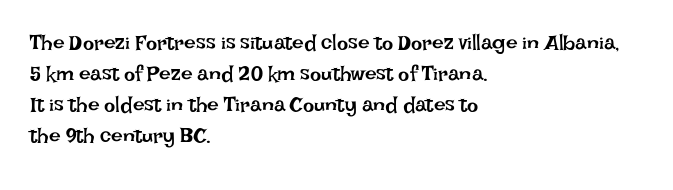
{"italic": "no", "bold": "no", "underline": "no", "align": "left", "line_spacing": "normal", "line_spacing_ratio": 1.48, "letter_spacing": "normal", "letter_spacing_em": 0.0, "glyph_px": 21}
